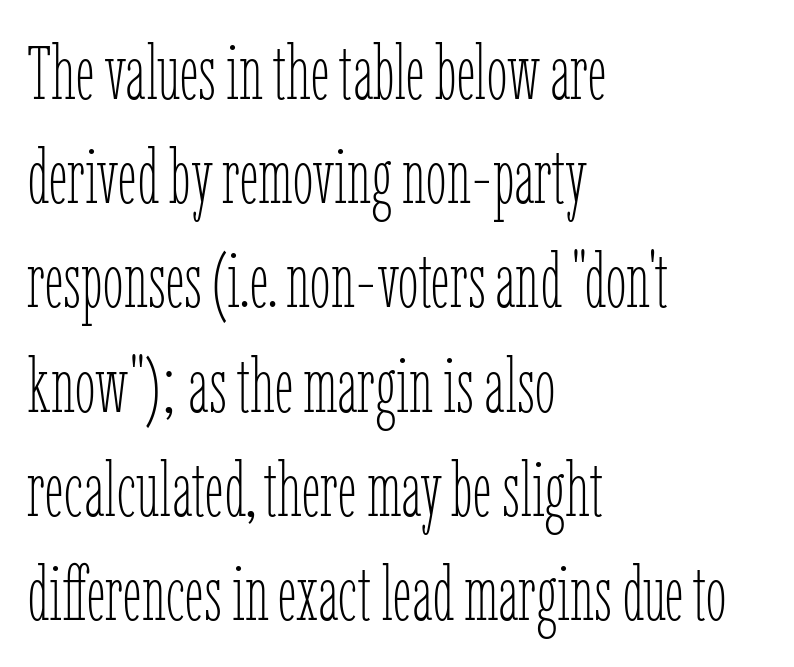
Any mark beneath the type? The region is blank. Proportional: the letters do not fall into vertical columns. Interline gaps are of average width in this sample. A typesetter would mark this as roman, not italic. The typesetter chose a ragged-right arrangement here.
